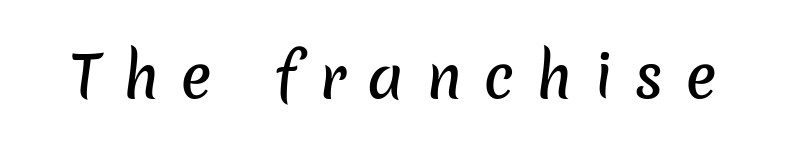
Do the characters align in a grid? No, the font is proportional. Underline: absent. This is sans-serif lettering, the kind often seen on screens and signage. The face used here is rendered with a markedly widened letterfit.
